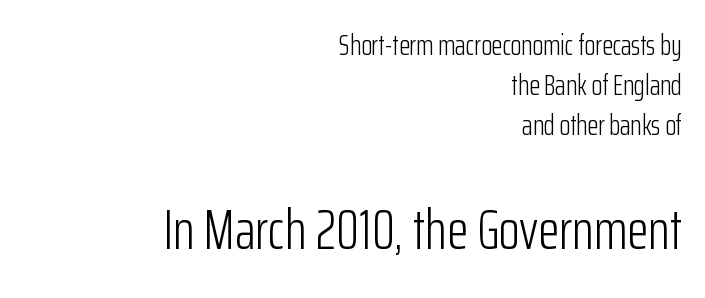
Nope, no serifs anywhere on these letters. Horizontally, the lines are justified to the trailing edge only. Do the characters align in a grid? No, the font is proportional. Standard letterfit; no display-style spreading of the glyphs. Glance below the letters and you will spot only blank space. Reading top to bottom, the characters get bigger at the block break.
